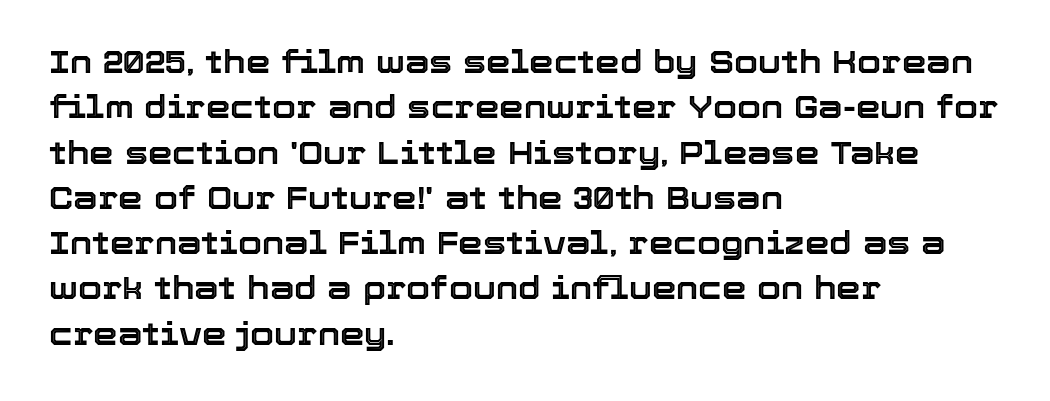
A roman cut, with each character standing at attention. Observe the ordinary spacing: letters are neighbours, not strangers. Here the designer chose a conventional face with non-uniform glyph widths. The gap between lines stays unmarked. This sample keeps an unexceptional amount of space between lines.
